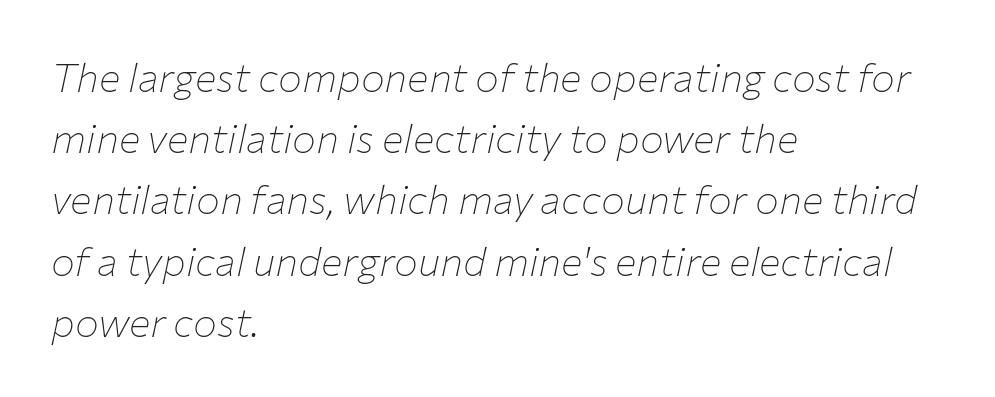
{"italic": "yes", "lean": "right", "slant_degrees": 12, "bold": "no", "weight": "thin", "width": "normal", "stroke_contrast": "low", "x_height": "medium", "monospaced": "no", "underline": "no", "align": "left", "line_spacing": "normal", "line_spacing_ratio": 1.53, "letter_spacing": "normal", "letter_spacing_em": 0.0, "glyph_px": 40}
